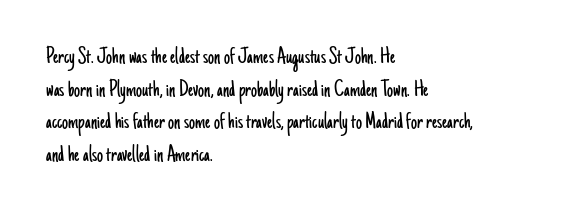
Q: Is the text bold? A: No.
Q: Is the text italic (slanted)? A: No, it is upright.
Q: Is the text underlined? A: No.
Q: How is the paragraph aligned? A: Left-aligned.
Q: Is the spacing between letters normal or unusually wide? A: Normal.
Q: Is the spacing between lines tight, normal or loose? A: Normal.
